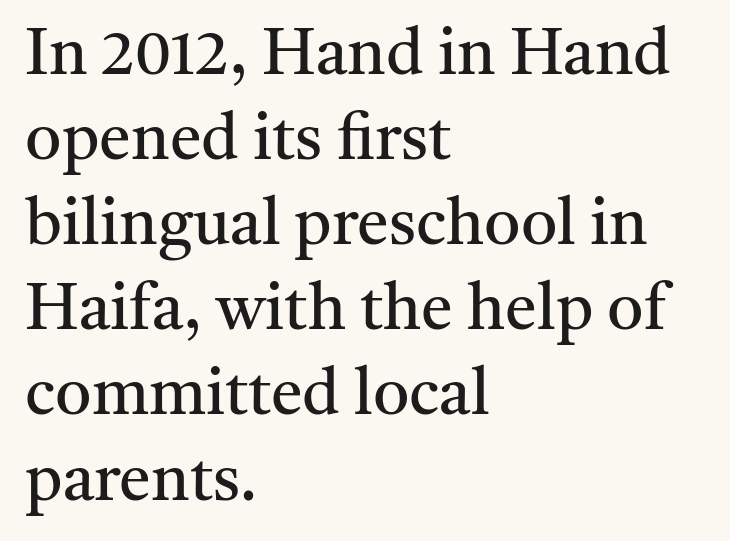
The image shows 64 px regular-weight serif type, upright; set left-aligned, normal line spacing (1.33x), normal letter spacing, not underlined; medium stroke contrast and a medium x-height.
